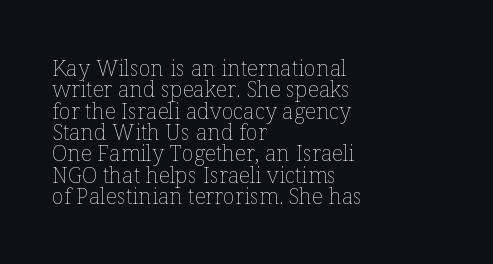
The image shows 22 px text type, upright; set left-aligned, tight line spacing (0.97x), normal letter spacing, not underlined.
